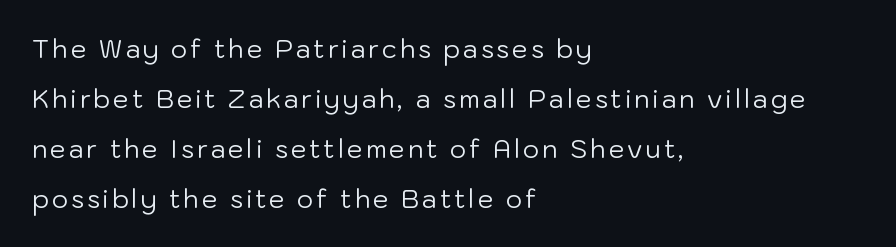
The font sits on the lighter half of the weight spectrum, regular included. The specimen omits any rule beneath the text block's lines. These lines were composed using upright roman letters. Typeset ragged right — the left edge is the straight one.
